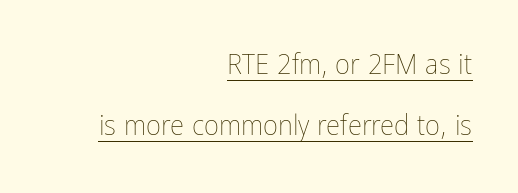
{"italic": "no", "bold": "no", "weight": "thin", "width": "condensed", "stroke_contrast": "low", "x_height": "medium", "monospaced": "no", "underline": "yes", "align": "right", "line_spacing": "loose", "line_spacing_ratio": 2.09, "letter_spacing": "normal", "letter_spacing_em": 0.0, "glyph_px": 29}
